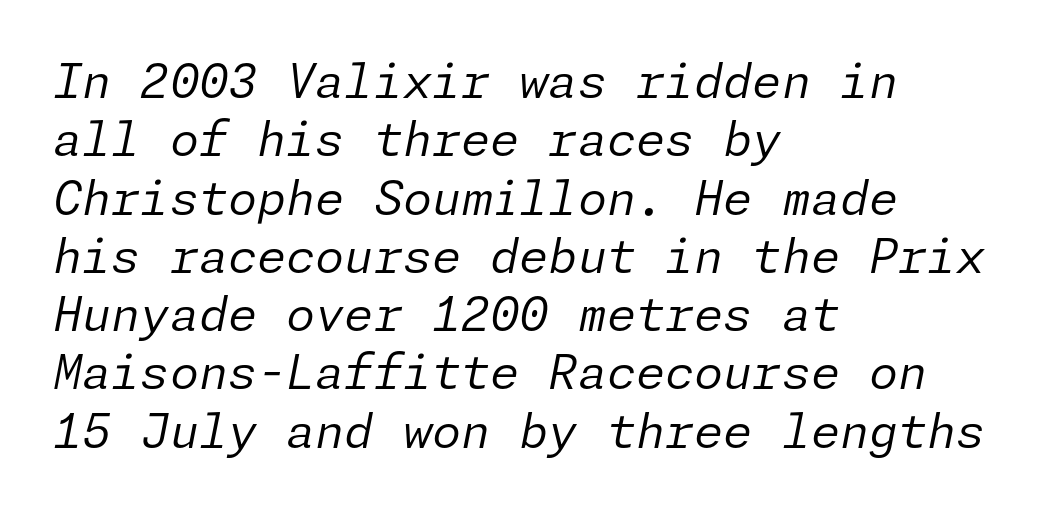
Q: Is the text bold? A: No.
Q: Is the text italic (slanted)? A: Yes, it leans right by about 11 degrees.
Q: Is the text underlined? A: No.
Q: How is the paragraph aligned? A: Left-aligned.
Q: Is the spacing between letters normal or unusually wide? A: Normal.
Q: Width (condensed, normal, or wide)? A: Normal.
Q: Stroke contrast? A: Low.
Q: x-height? A: Medium.
